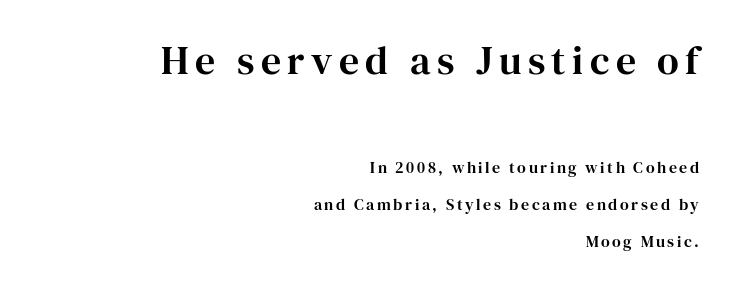
The image shows 40 px serif type, upright; set right-aligned, loose line spacing (2.3x), not underlined; the first (top) block is 2.5x larger; high stroke contrast and a medium x-height.
